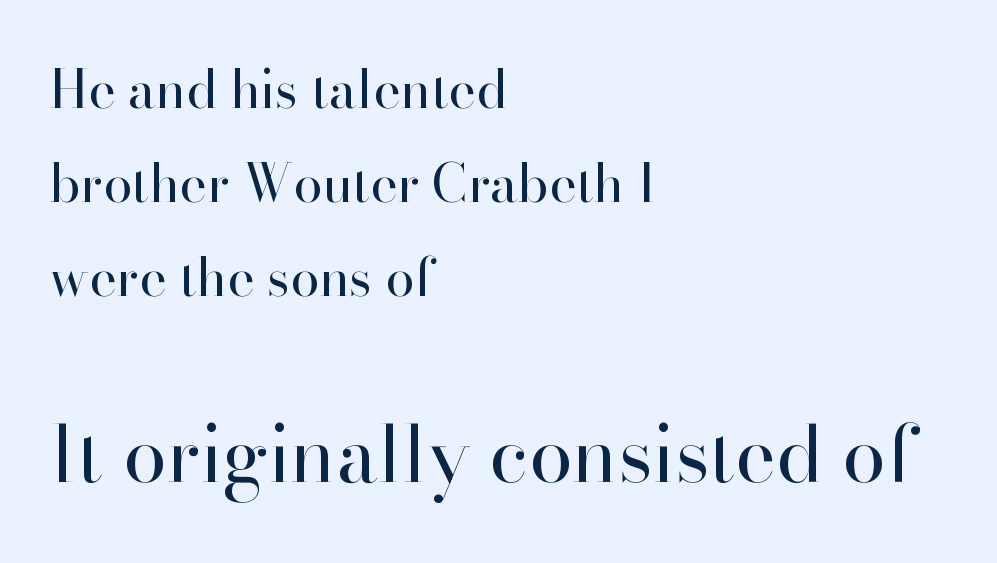
The image shows 78 px regular-weight serif type, upright; set left-aligned, line spacing 1.81x, normal letter spacing, not underlined; the second (bottom) block is 1.5x larger; high stroke contrast and a small x-height.
